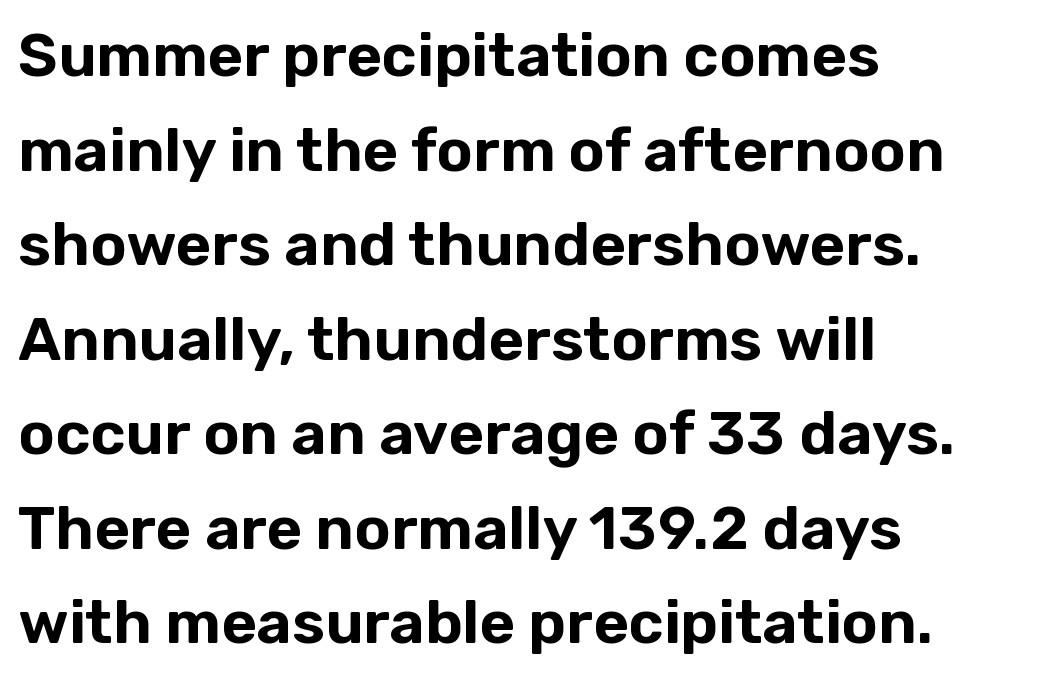
Q: Is the text italic (slanted)? A: No, it is upright.
Q: Is the typeface a serif or a sans-serif typeface? A: Sans-serif.
Q: Is the text underlined? A: No.
Q: How is the paragraph aligned? A: Left-aligned.
Q: Is the spacing between letters normal or unusually wide? A: Normal.
Q: Is the spacing between lines tight, normal or loose? A: Normal.
Q: Width (condensed, normal, or wide)? A: Normal.
Q: Stroke contrast? A: Low.
Q: x-height? A: Medium.
Q: Monospaced? A: No.
